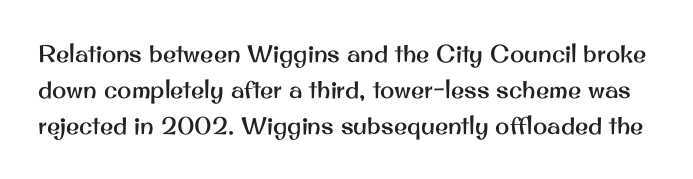
Caption: standard tracking, unaltered. Each new line begins a customary step beneath the previous one. The strip under each line holds only bare page. Characters remain perfectly vertical along every line.
